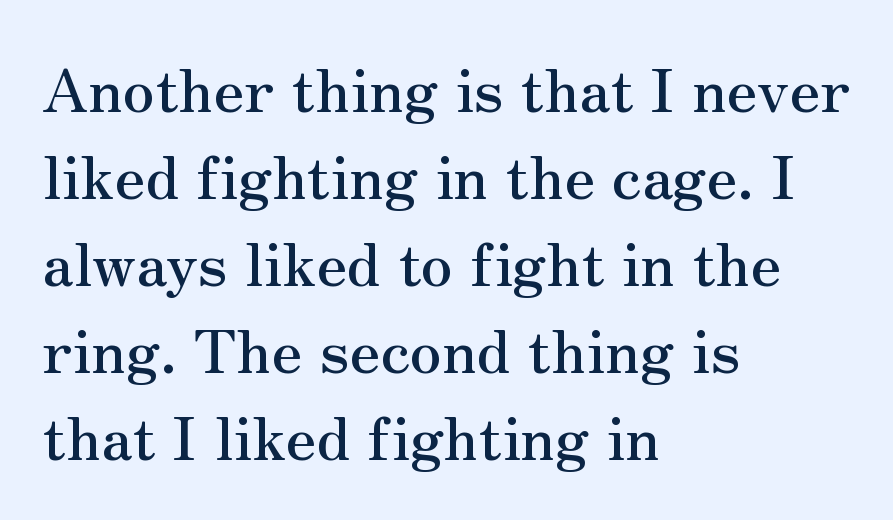
{"serif": "yes", "italic": "no", "width": "normal", "stroke_contrast": "medium", "x_height": "small", "monospaced": "no", "underline": "no", "align": "left", "line_spacing": "normal", "line_spacing_ratio": 1.45, "letter_spacing": "normal", "letter_spacing_em": 0.0, "glyph_px": 60}
